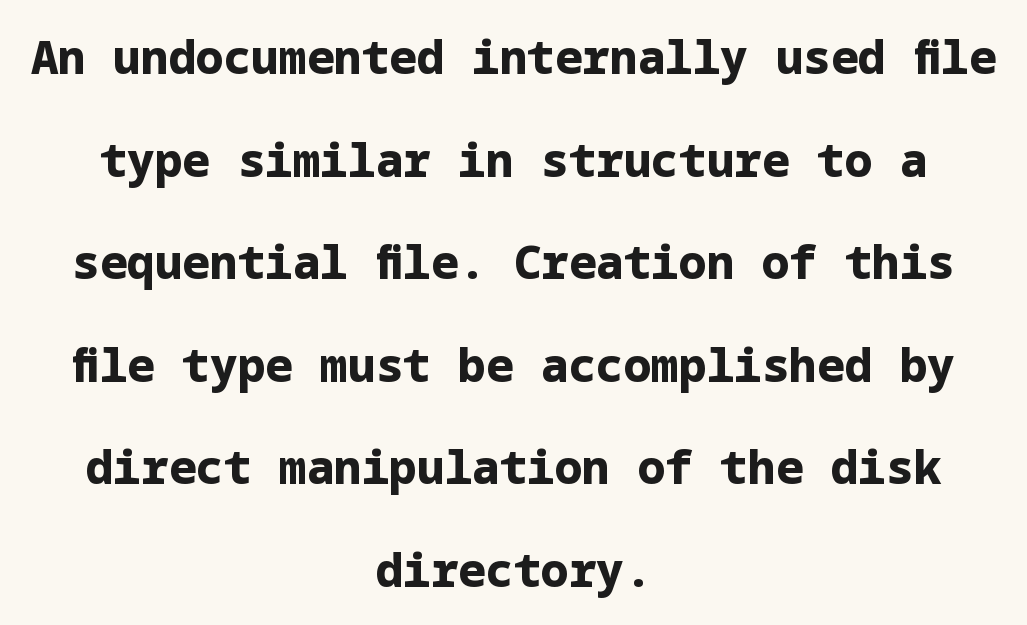
Q: Is the text bold? A: Yes.
Q: Is the text italic (slanted)? A: No, it is upright.
Q: Is the typeface a serif or a sans-serif typeface? A: Sans-serif.
Q: Is the text underlined? A: No.
Q: How is the paragraph aligned? A: Centered.
Q: Is the spacing between letters normal or unusually wide? A: Normal.
Q: Is the spacing between lines tight, normal or loose? A: Loose.
Q: Width (condensed, normal, or wide)? A: Normal.
Q: Stroke contrast? A: Low.
Q: x-height? A: Medium.
